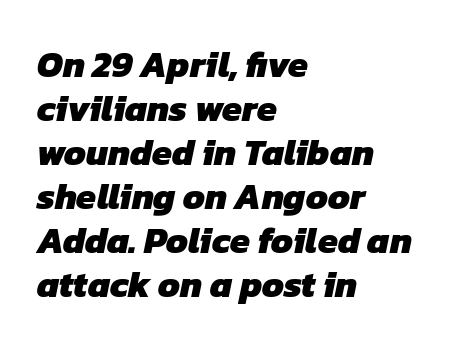
The image shows 36 px heavy sans-serif type; set left-aligned, line spacing 1.22x, normal letter spacing, not underlined; low stroke contrast and a medium x-height.
